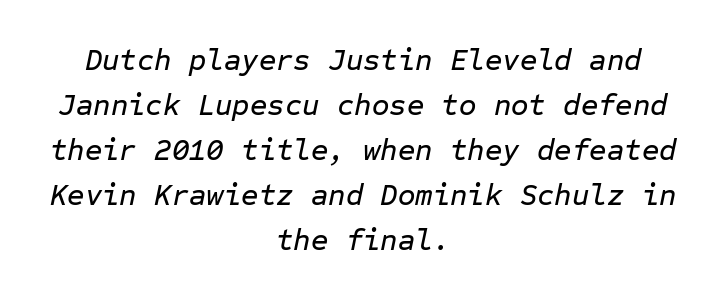
Neither beginnings nor endings align; midpoints do. The letters are slanted; this is an italic face. Unmarked baselines from the first word to the last. How would I describe the line gaps? Plain and ordinary.
